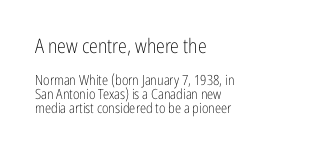
Q: Is the text bold? A: No.
Q: Is the text italic (slanted)? A: No, it is upright.
Q: Is the text underlined? A: No.
Q: How is the paragraph aligned? A: Left-aligned.
Q: Is the spacing between letters normal or unusually wide? A: Normal.
Q: Is the spacing between lines tight, normal or loose? A: Tight.
Q: Which block of text is set in a larger size, the first (top) or the second (bottom)? A: The first (top) one.
